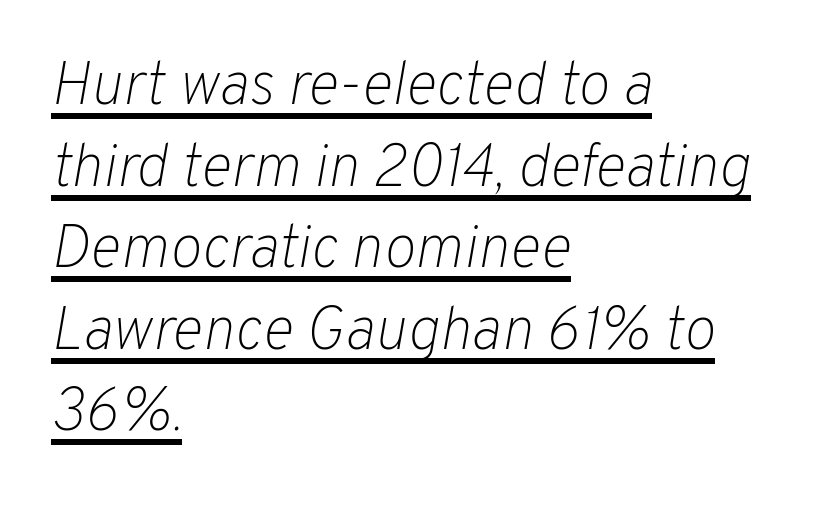
The image shows 60 px light type, italic (leaning right); set left-aligned, normal line spacing (1.36x), normal letter spacing, underlined; low stroke contrast and a medium x-height.
